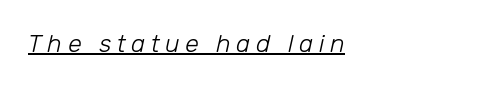
Q: Is the text bold? A: No.
Q: Is the text italic (slanted)? A: Yes, it leans right by about 12 degrees.
Q: Is the text underlined? A: Yes.
Q: Is the spacing between letters normal or unusually wide? A: Unusually wide.
